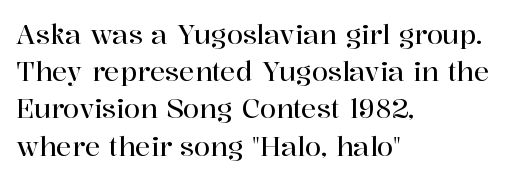
{"italic": "no", "underline": "no", "align": "left", "line_spacing": "normal", "line_spacing_ratio": 1.43, "letter_spacing": "normal", "letter_spacing_em": 0.0, "glyph_px": 26}
